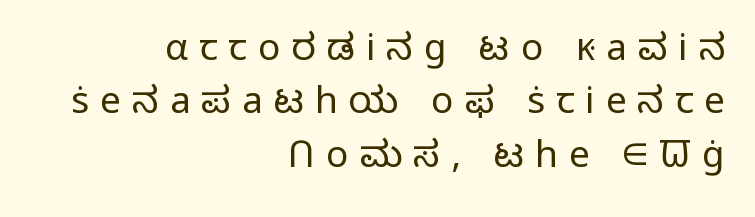
Q: Is the text bold? A: No.
Q: Is the text italic (slanted)? A: No, it is upright.
Q: Is the typeface a serif or a sans-serif typeface? A: Sans-serif.
Q: Is the text underlined? A: No.
Q: How is the paragraph aligned? A: Right-aligned.
Q: Is the spacing between letters normal or unusually wide? A: Unusually wide.
Q: Is the spacing between lines tight, normal or loose? A: Normal.
Q: Width (condensed, normal, or wide)? A: Normal.
Q: Stroke contrast? A: Low.
Q: x-height? A: Medium.
Q: Monospaced? A: No.
